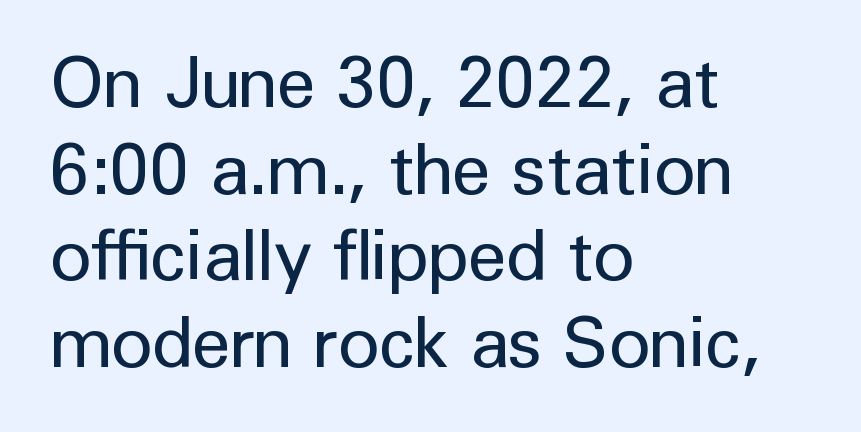
Q: Is the text bold? A: No.
Q: Is the text italic (slanted)? A: No, it is upright.
Q: Is the typeface a serif or a sans-serif typeface? A: Sans-serif.
Q: Is the text underlined? A: No.
Q: How is the paragraph aligned? A: Left-aligned.
Q: Is the spacing between letters normal or unusually wide? A: Normal.
Q: Width (condensed, normal, or wide)? A: Normal.
Q: Stroke contrast? A: Low.
Q: x-height? A: Medium.
Q: Monospaced? A: No.
